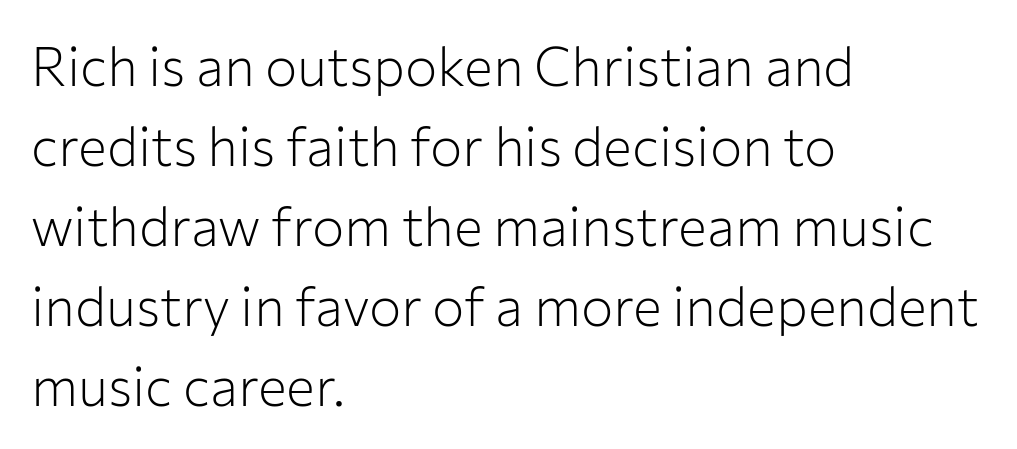
Weight class: somewhere from thin through regular. Note: no serifs on the glyphs. You can tell it's not italic because the verticals are truly vertical. These lines stack with their left ends in a neat column.
